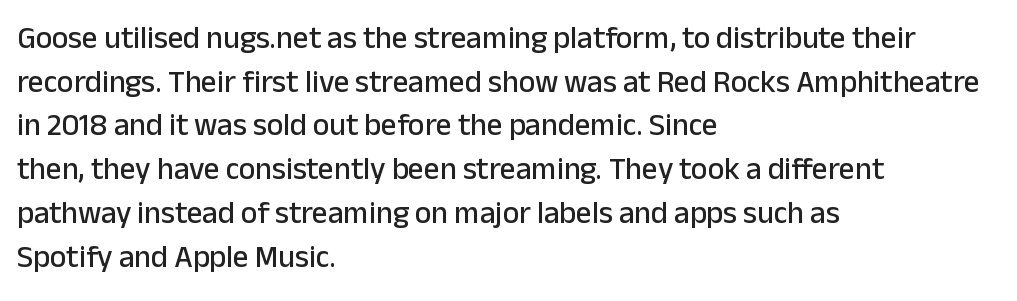
A typesetter would call this leading conventional body-copy spacing. The gaps between neighbouring characters are ordinary and unremarkable. Teacher's note: observe the even left margin — that is flush-left alignment. The passage shown is typed in a proportional face where columns would drift.
